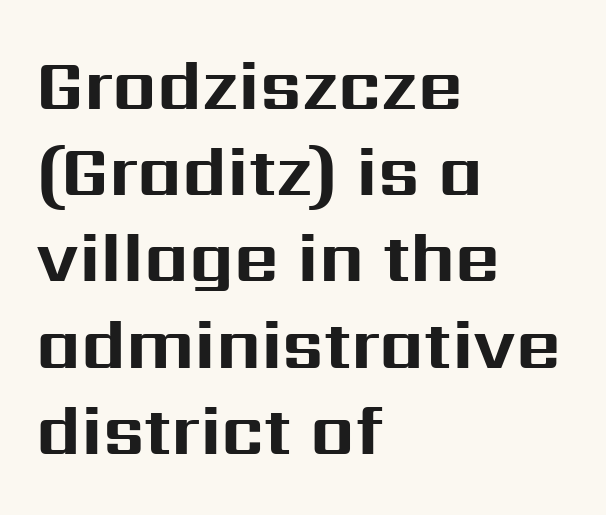
The image shows 69 px bold sans-serif type, upright; set left-aligned, normal line spacing (1.25x), normal letter spacing, not underlined; medium stroke contrast and a medium x-height.
